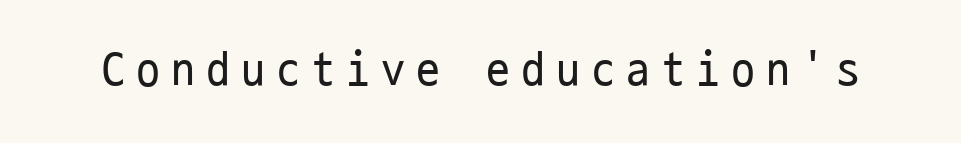
Each letter, wide or thin by design, is forced into the same width here. Italic? Not at all — the glyphs are vertical. Weight: not bold — regular or lighter. These lines are composed in type without serifs. Is the letter spacing exaggerated? Yes — the characters are pushed far apart. Underlining? Definitely not there.
